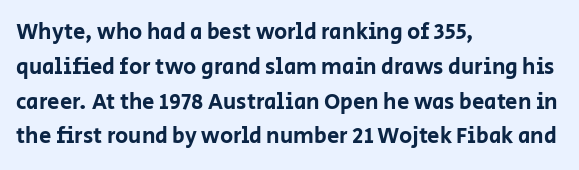
Q: Is the text italic (slanted)? A: No, it is upright.
Q: Is the text underlined? A: No.
Q: How is the paragraph aligned? A: Left-aligned.
Q: Is the spacing between letters normal or unusually wide? A: Normal.
Q: Is the spacing between lines tight, normal or loose? A: Normal.
